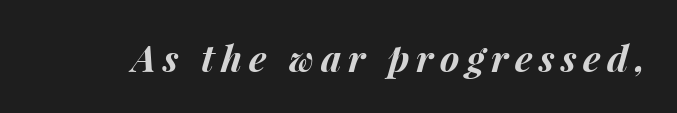
The words here are not underlined. Observe the lean: these are italic letterforms. These words are printed bold, with thick strokes throughout. Looks like regular typesetting: each glyph gets only the width it needs.
